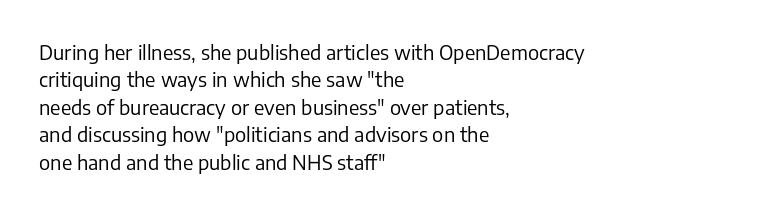
The image shows 20 px text type, upright; set left-aligned, normal line spacing (1.37x), normal letter spacing, not underlined.
